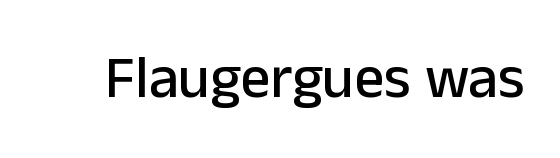
Q: Is the text italic (slanted)? A: No, it is upright.
Q: Is the typeface a serif or a sans-serif typeface? A: Sans-serif.
Q: Is the text underlined? A: No.
Q: Is the spacing between letters normal or unusually wide? A: Normal.
Q: Width (condensed, normal, or wide)? A: Normal.
Q: Stroke contrast? A: Low.
Q: x-height? A: Medium.
Q: Monospaced? A: No.
